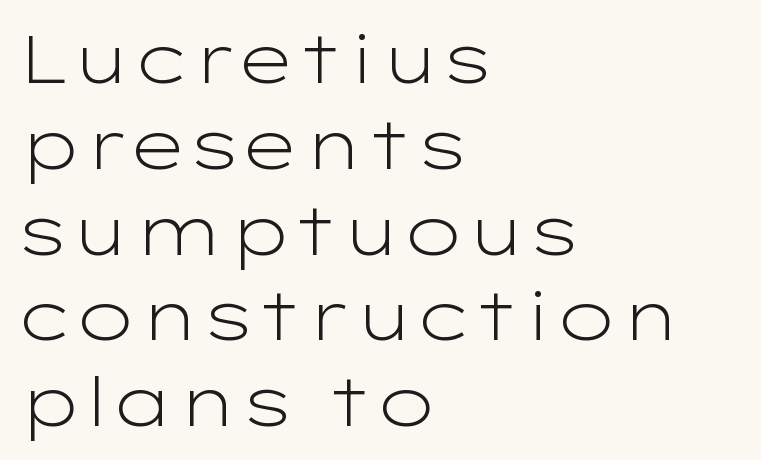
Q: Is the text bold? A: No.
Q: Is the text italic (slanted)? A: No, it is upright.
Q: Is the typeface a serif or a sans-serif typeface? A: Sans-serif.
Q: Is the text underlined? A: No.
Q: How is the paragraph aligned? A: Left-aligned.
Q: Is the spacing between letters normal or unusually wide? A: Normal.
Q: Is the spacing between lines tight, normal or loose? A: Normal.
Q: Width (condensed, normal, or wide)? A: Wide.
Q: Stroke contrast? A: Low.
Q: x-height? A: Medium.
Q: Monospaced? A: No.
